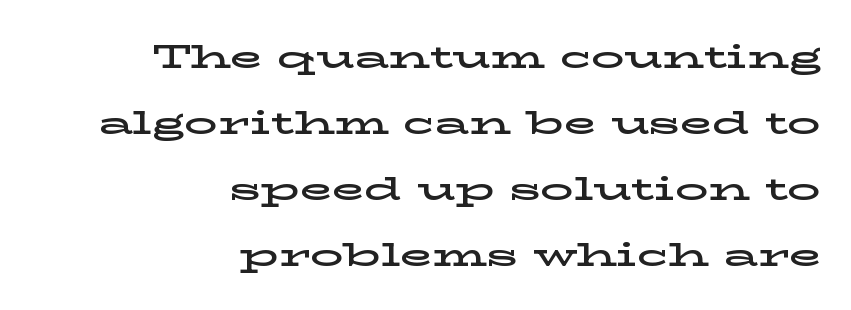
Q: Is the text italic (slanted)? A: No, it is upright.
Q: Is the typeface a serif or a sans-serif typeface? A: Serif.
Q: Is the text underlined? A: No.
Q: How is the paragraph aligned? A: Right-aligned.
Q: Is the spacing between letters normal or unusually wide? A: Normal.
Q: Is the spacing between lines tight, normal or loose? A: Loose.
Q: Width (condensed, normal, or wide)? A: Wide.
Q: Stroke contrast? A: Low.
Q: x-height? A: Medium.
Q: Monospaced? A: No.
